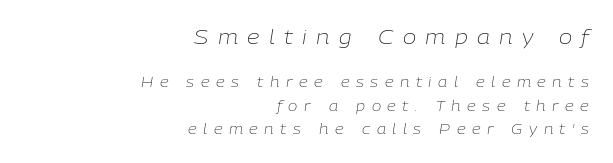
Q: Is the text bold? A: No.
Q: Is the text italic (slanted)? A: Yes, it leans right by about 9 degrees.
Q: Is the text underlined? A: No.
Q: How is the paragraph aligned? A: Right-aligned.
Q: Is the spacing between letters normal or unusually wide? A: Unusually wide.
Q: Is the spacing between lines tight, normal or loose? A: Normal.
Q: Which block of text is set in a larger size, the first (top) or the second (bottom)? A: The first (top) one.
